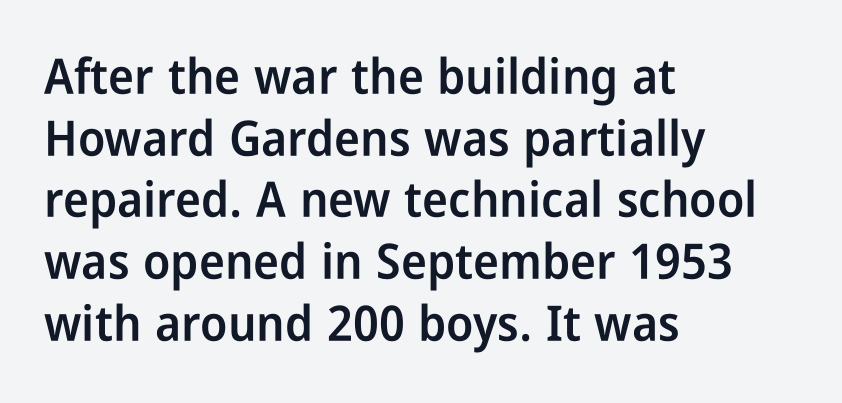
The image shows 49 px semibold, condensed sans-serif type, upright; set left-aligned, normal line spacing (1.26x), normal letter spacing, not underlined; low stroke contrast and a medium x-height.
